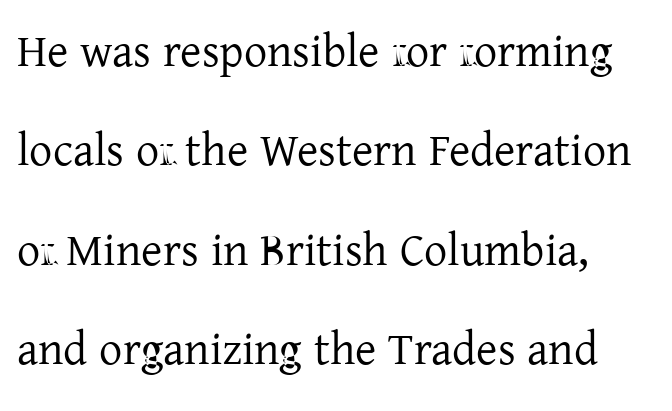
The image shows 46 px regular-weight serif type, upright; set left-aligned, loose line spacing (2.16x), normal letter spacing, not underlined; low stroke contrast and a medium x-height.
